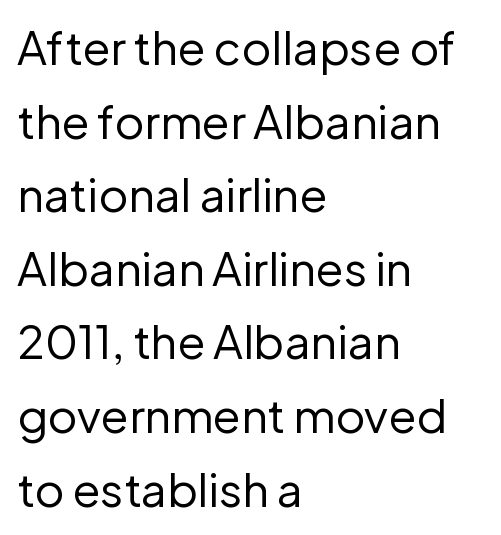
The image shows 46 px regular-weight sans-serif type, upright; set left-aligned, normal line spacing (1.6x), normal letter spacing, not underlined; low stroke contrast and a medium x-height.
